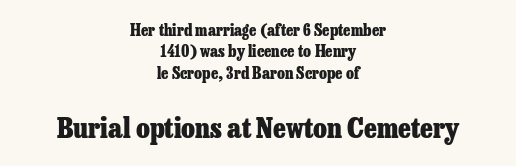
Do the characters align in a grid? No, the font is proportional. This sample uses plain, unmodified letter spacing. Its strokes are broad and dark, the hallmark of bold type. Look at the bottom of the vertical strokes: they flare into serifs here. The rows are spaced the way most documents space them.
